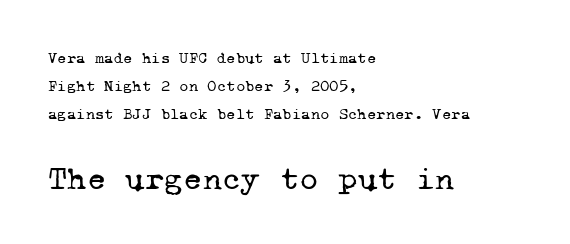
Q: Is the text bold? A: No.
Q: Is the typeface a serif or a sans-serif typeface? A: Serif.
Q: Is the text underlined? A: No.
Q: How is the paragraph aligned? A: Left-aligned.
Q: Is the spacing between letters normal or unusually wide? A: Normal.
Q: Which block of text is set in a larger size, the first (top) or the second (bottom)? A: The second (bottom) one.
Q: Width (condensed, normal, or wide)? A: Normal.
Q: Stroke contrast? A: Low.
Q: x-height? A: Medium.
Q: Monospaced? A: Yes.
